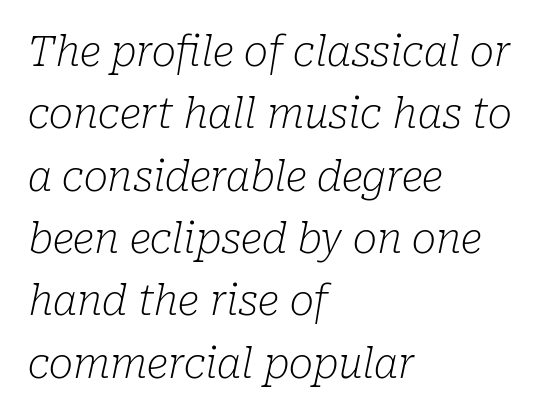
The rendering uses natural spacing where letterforms have individual widths. Weight class: somewhere from thin through regular. To sum up the face: it has serifs. The text carries the slant typical of an italic or oblique font.
